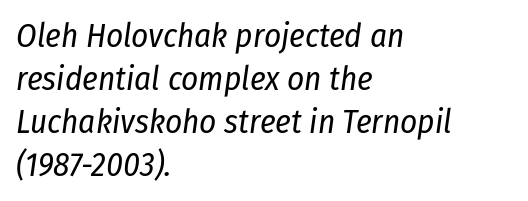
The image shows 33 px regular-weight, condensed type, italic (leaning right); set left-aligned, normal line spacing (1.3x), normal letter spacing, not underlined; low stroke contrast and a medium x-height.
